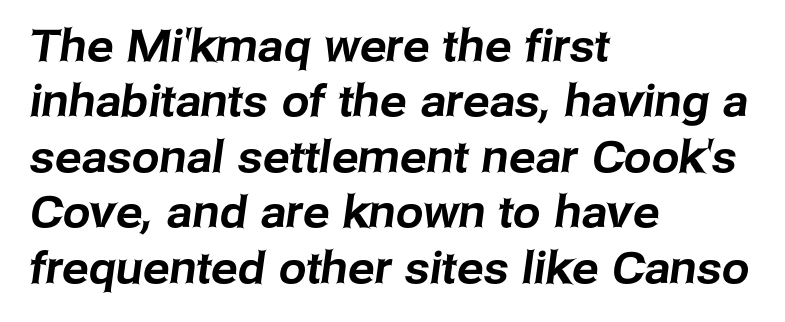
Letterform terminals end flat and unadorned throughout the passage. Any mark beneath the type? The region is blank. Horizontal alignment here is leftward, the default for most running prose. These lines are rendered in a variable-pitch font. Evenly set lines give the paragraph a standard silhouette. These lines keep a tight, regular rhythm from letter to letter.
